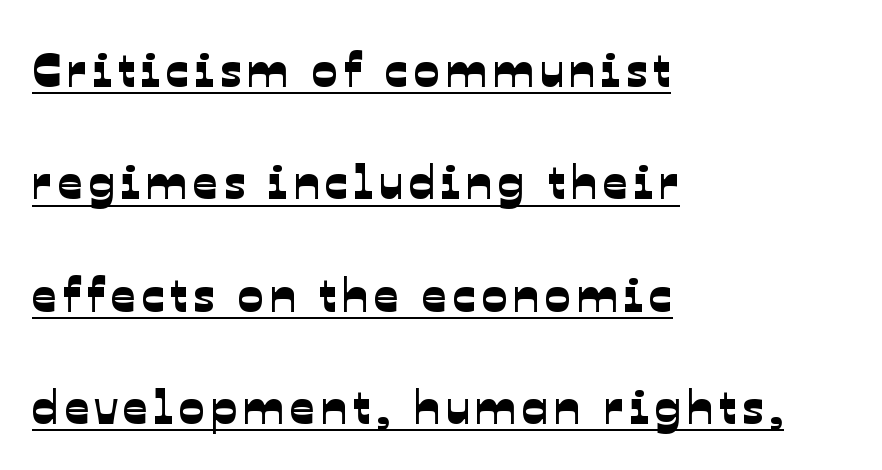
{"serif": "no", "width": "normal", "stroke_contrast": "low", "x_height": "medium", "monospaced": "no", "underline": "yes", "align": "left", "line_spacing": "loose", "line_spacing_ratio": 2.34, "glyph_px": 48}
